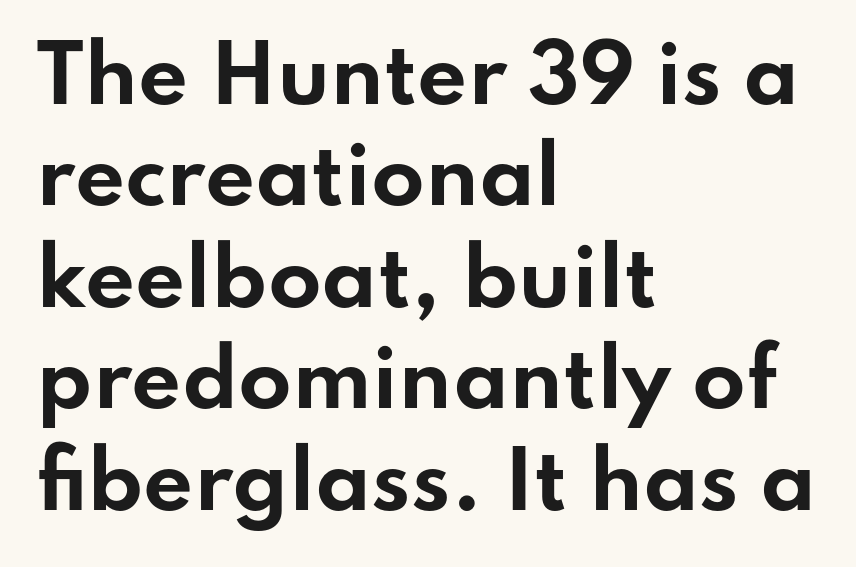
{"serif": "no", "italic": "no", "bold": "yes", "weight": "bold", "width": "wide", "stroke_contrast": "low", "x_height": "small", "monospaced": "no", "underline": "no", "align": "left", "line_spacing": "normal", "line_spacing_ratio": 1.3, "letter_spacing": "normal", "letter_spacing_em": 0.0, "glyph_px": 78}
